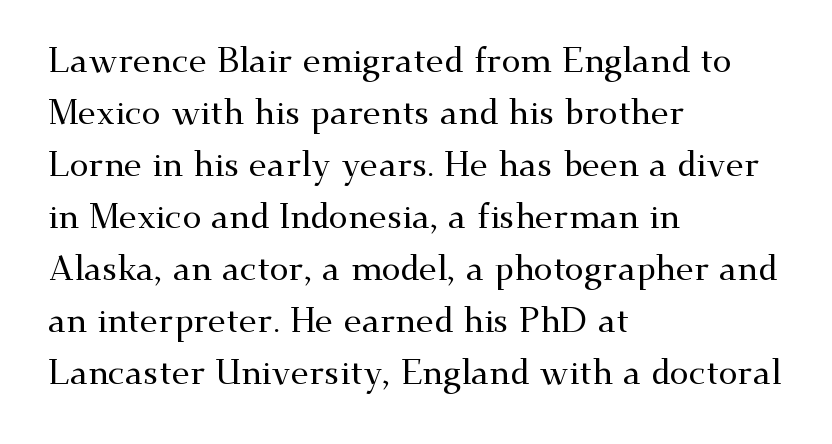
{"serif": "yes", "italic": "no", "width": "wide", "stroke_contrast": "medium", "x_height": "small", "monospaced": "no", "underline": "no", "align": "left", "line_spacing": "normal", "line_spacing_ratio": 1.53, "letter_spacing": "normal", "letter_spacing_em": 0.0, "glyph_px": 34}
